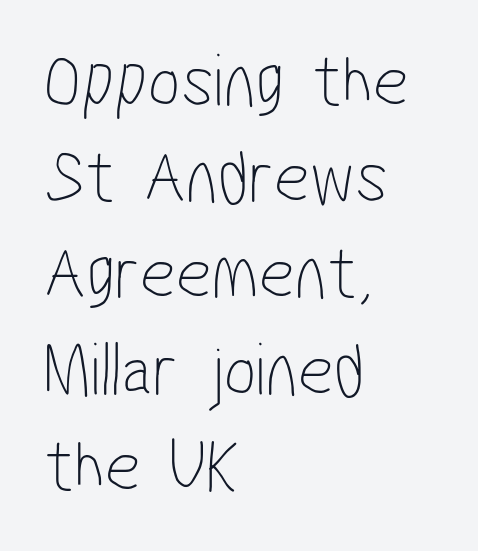
The image shows 77 px thin, condensed sans-serif type; set left-aligned, normal line spacing (1.25x), normal letter spacing, not underlined; low stroke contrast and a medium x-height.
